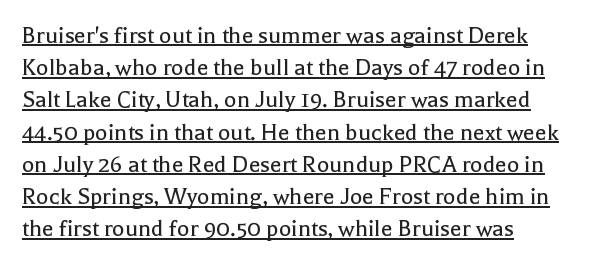
The image shows 26 px text type, upright; set left-aligned, line spacing 1.24x, normal letter spacing, underlined.
